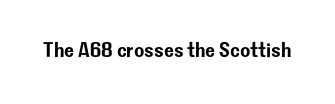
{"italic": "no", "underline": "no", "letter_spacing": "normal", "letter_spacing_em": 0.0, "glyph_px": 21}
